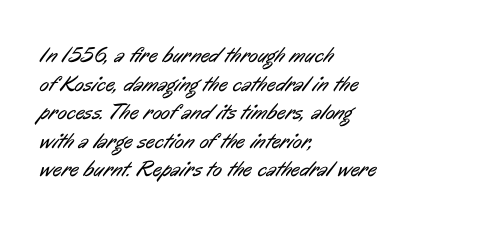
Characters follow at the spacing the type designer built in. These lines stack with their left ends in a neat column. The strip under each line holds only bare page. Each stroke keeps to a modest, everyday thickness or less.
